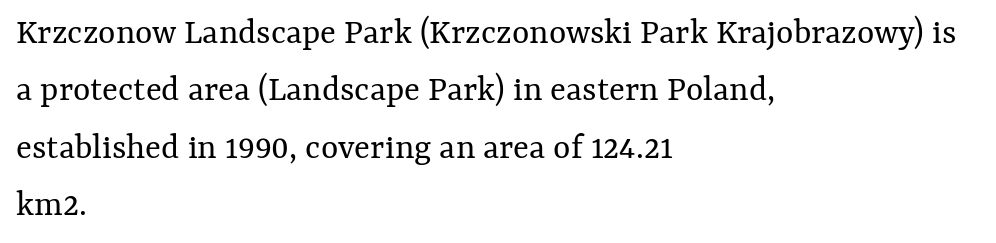
Horizontally, the lines are justified to the leading edge only. Words float on clear page, feet unadorned. Leading: standard. This sample has the flowing, uneven cadence of proportional lettering. Ink coverage per letter is moderate at most.
